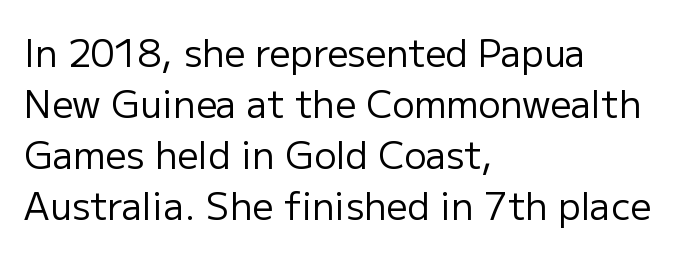
Characters follow at the spacing the type designer built in. Horizontal alignment here is leftward, the default for most running prose. The specimen reads as upright at a glance. Underlining? Definitely not there. Line spacing here is normal.
